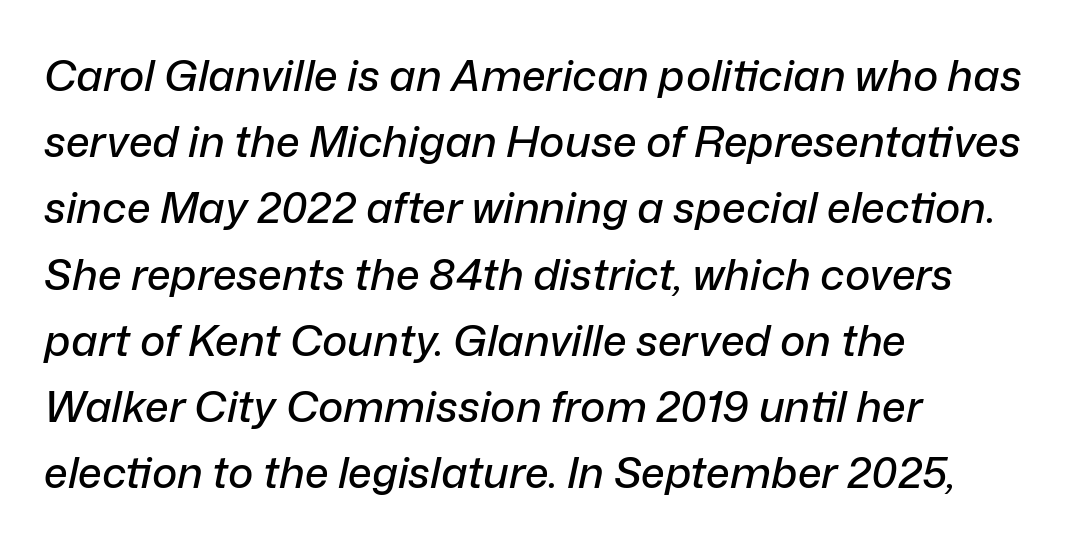
No extra tracking has been applied to these lines. A typesetter would call this proportional, since set widths differ per character. Only glyphs here, with clear space below each row. An italicized treatment has been applied to the whole sample. This sample is left-justified, so line endings fall wherever the words run out.
